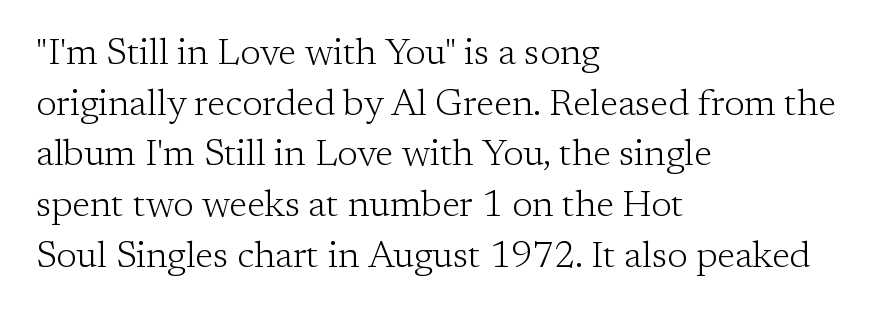
Q: Is the text bold? A: No.
Q: Is the text italic (slanted)? A: No, it is upright.
Q: Is the typeface a serif or a sans-serif typeface? A: Serif.
Q: Is the text underlined? A: No.
Q: How is the paragraph aligned? A: Left-aligned.
Q: Is the spacing between letters normal or unusually wide? A: Normal.
Q: Is the spacing between lines tight, normal or loose? A: Normal.
Q: Width (condensed, normal, or wide)? A: Normal.
Q: Stroke contrast? A: Low.
Q: x-height? A: Medium.
Q: Monospaced? A: No.
